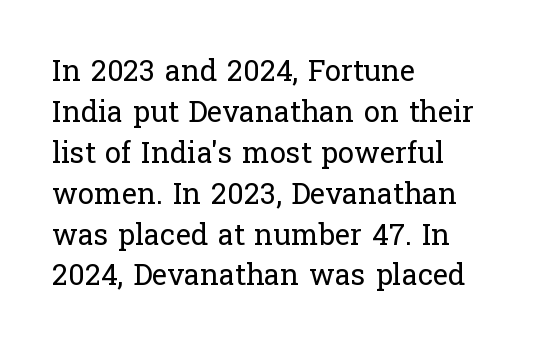
Descender tails drop into unmarked territory. Between one letter and the next there's only the usual sliver of space. Varying glyph widths throughout — classic text-font behaviour. The characters display serif detailing at their extremities. Interline gaps are of average width in this sample.
